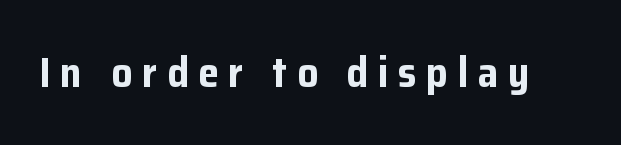
The image shows 42 px bold sans-serif type, upright; set unusually wide letter spacing (+0.23 em), not underlined; low stroke contrast and a medium x-height.
